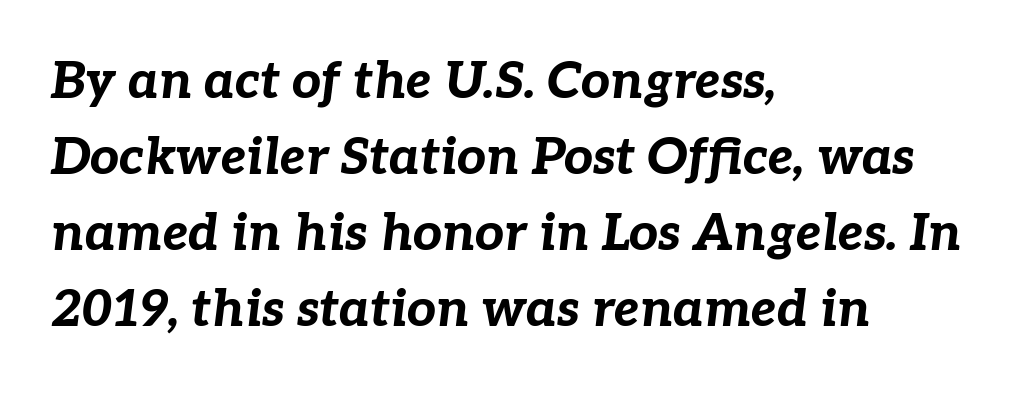
Compared with typical paragraphs, the rows here are spaced about the same. In terms of letterspacing, this is plain default setting. The characters look thick and weighty, a clear bold. Casual observation: everything's shoved over to the left. Anything drawn beneath the words? Only blank space. The typography opts for an oblique posture over an upright one.
